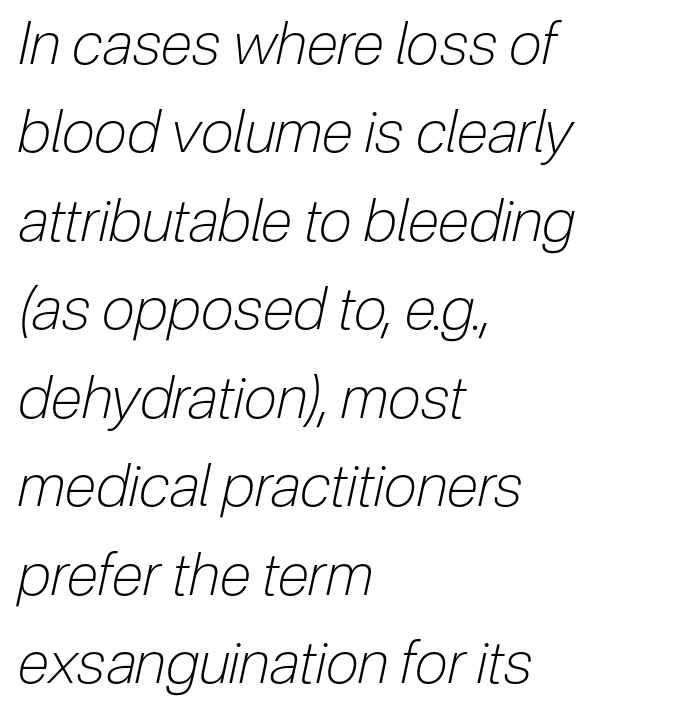
Q: Is the text bold? A: No.
Q: Is the text italic (slanted)? A: Yes, it leans right by about 12 degrees.
Q: Is the text underlined? A: No.
Q: How is the paragraph aligned? A: Left-aligned.
Q: Is the spacing between letters normal or unusually wide? A: Normal.
Q: Is the spacing between lines tight, normal or loose? A: Normal.
Q: Width (condensed, normal, or wide)? A: Condensed.
Q: Stroke contrast? A: Low.
Q: x-height? A: Medium.
Q: Monospaced? A: No.
